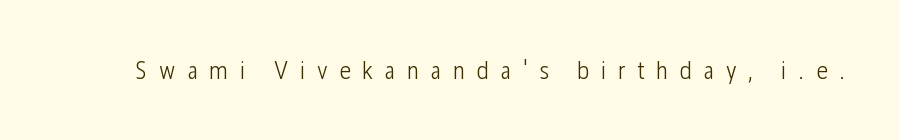
The glyphs are unaccompanied by any horizontal stroke below them. This is the regular roman posture of the typeface. Think standard paragraph weight, or any step lighter than that. The tracking jumps out immediately: characters are airy and widely separated.
